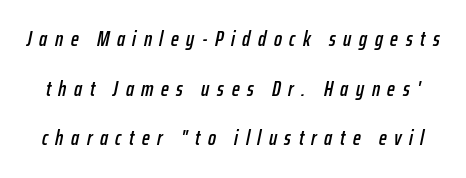
The space between consecutive lines is lavish. The passage shown leans; its letterforms are oblique. Descenders are the only things crossing below the line. These lines have a slow, spaced-out rhythm from letter to letter.
